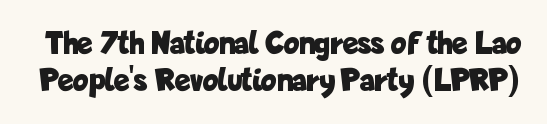
Q: Is the text bold? A: Yes.
Q: Is the text italic (slanted)? A: No, it is upright.
Q: Is the typeface a serif or a sans-serif typeface? A: Sans-serif.
Q: Is the text underlined? A: No.
Q: Is the spacing between letters normal or unusually wide? A: Normal.
Q: Is the spacing between lines tight, normal or loose? A: Tight.
Q: Width (condensed, normal, or wide)? A: Condensed.
Q: Stroke contrast? A: Low.
Q: x-height? A: Medium.
Q: Monospaced? A: No.
